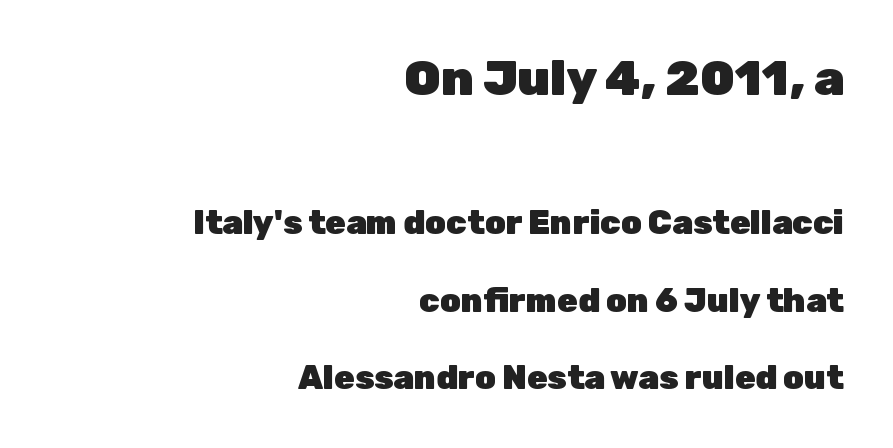
{"serif": "no", "italic": "no", "bold": "yes", "weight": "heavy", "width": "normal", "stroke_contrast": "low", "x_height": "medium", "monospaced": "no", "underline": "no", "align": "right", "line_spacing": "loose", "line_spacing_ratio": 2.35, "letter_spacing": "normal", "letter_spacing_em": 0.0, "larger_block": "first", "size_ratio": 1.48, "glyph_px": 49}
